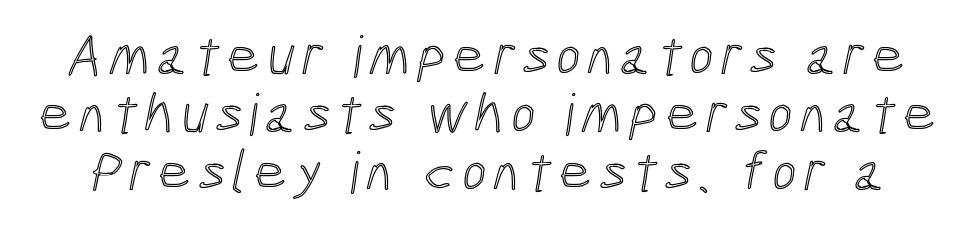
The image shows 58 px condensed type; set tight line spacing (1.0x), not underlined; a medium x-height.
